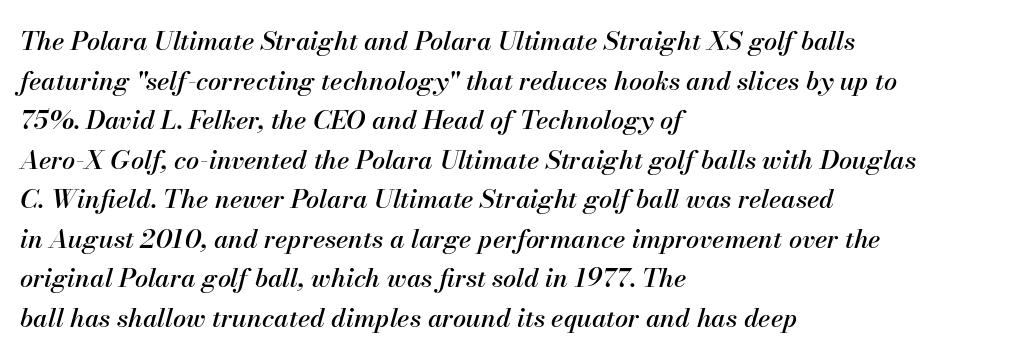
Does the leading feel generous? No, just average. A bare baseline throughout the passage. Does the copy run flush right? No — it runs flush left. Style check: oblique. A typesetter would call this zero additional tracking.
